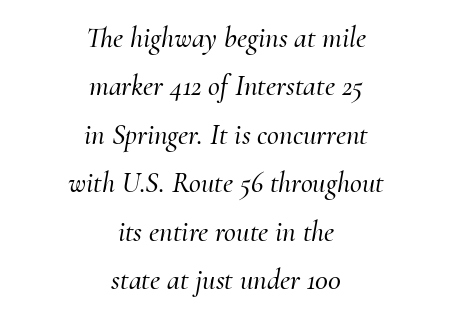
{"serif": "yes", "italic": "yes", "lean": "right", "slant_degrees": 10, "width": "normal", "stroke_contrast": "medium", "x_height": "small", "monospaced": "no", "underline": "no", "align": "center", "line_spacing": "normal", "line_spacing_ratio": 1.67, "letter_spacing": "normal", "letter_spacing_em": 0.0, "glyph_px": 29}
